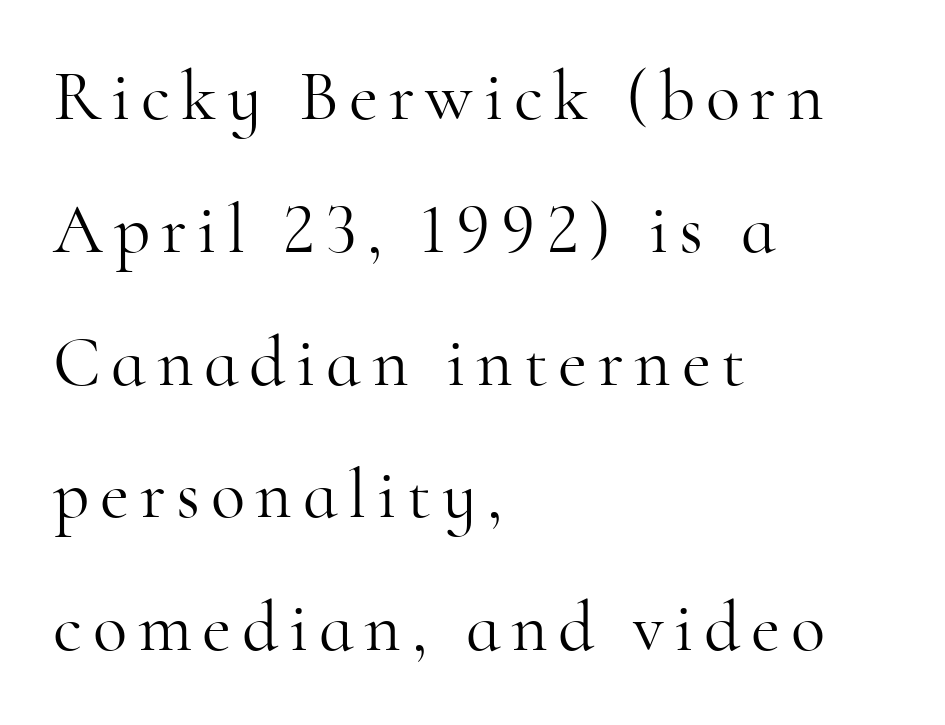
Tall strokes in this sample are plumb rather than angled. Left-aligned paragraph, ragged on the right. The specimen omits any rule beneath the text block's lines. Letterform terminals end in serifs throughout the passage. Is the type heavy? It reads as light-to-regular instead.
